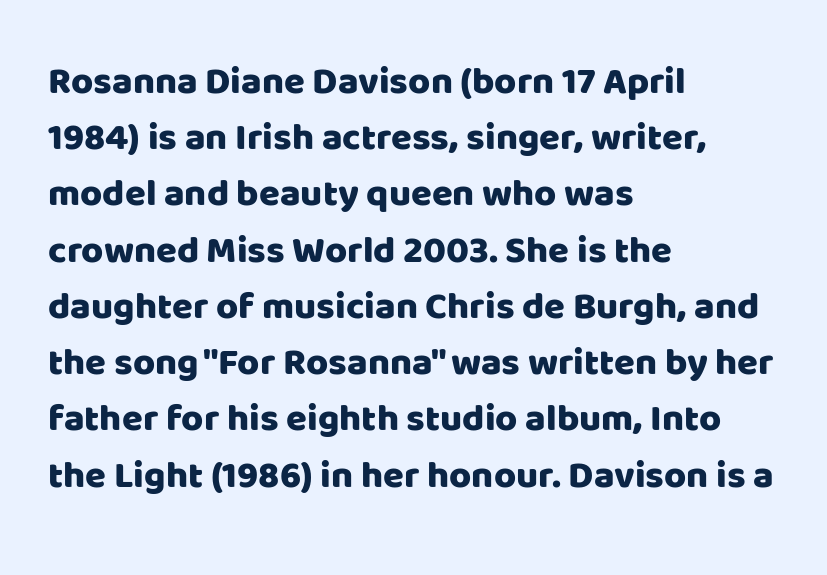
Q: Is the text italic (slanted)? A: No, it is upright.
Q: Is the typeface a serif or a sans-serif typeface? A: Sans-serif.
Q: Is the text underlined? A: No.
Q: How is the paragraph aligned? A: Left-aligned.
Q: Is the spacing between letters normal or unusually wide? A: Normal.
Q: Is the spacing between lines tight, normal or loose? A: Normal.
Q: Width (condensed, normal, or wide)? A: Normal.
Q: Stroke contrast? A: Low.
Q: x-height? A: Large.
Q: Monospaced? A: No.
